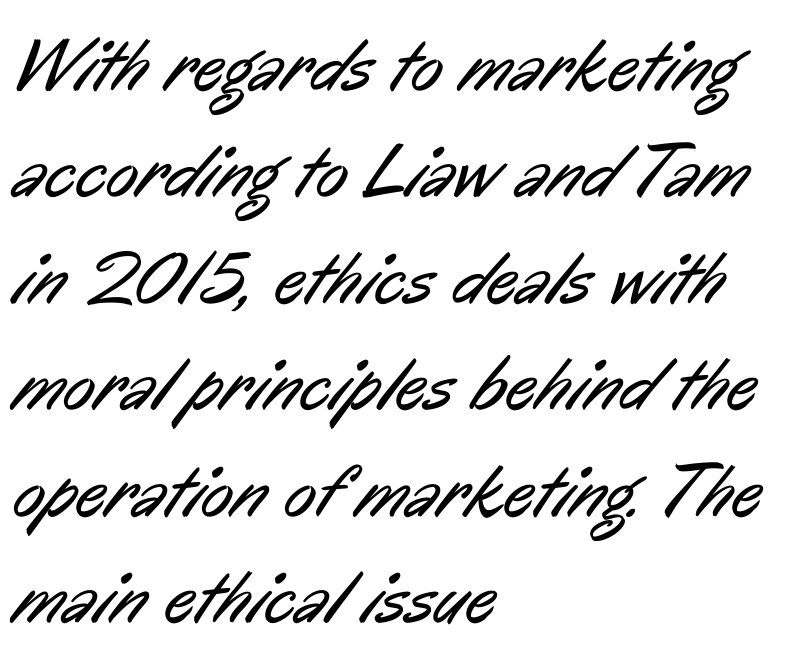
{"serif": "no", "bold": "no", "weight": "regular", "width": "condensed", "stroke_contrast": "low", "x_height": "medium", "monospaced": "no", "underline": "no", "align": "left", "line_spacing": "normal", "line_spacing_ratio": 1.42, "letter_spacing": "normal", "letter_spacing_em": 0.0, "glyph_px": 75}
